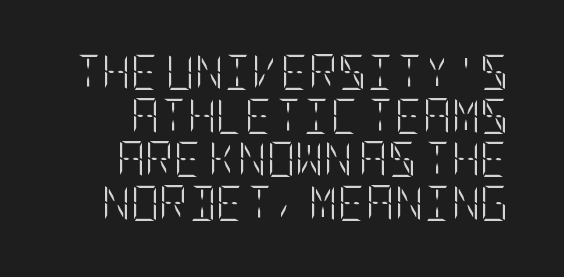
{"italic": "no", "bold": "no", "weight": "light", "width": "condensed", "stroke_contrast": "low", "x_height": "large", "underline": "no", "line_spacing": "normal", "line_spacing_ratio": 1.25, "letter_spacing": "normal", "letter_spacing_em": 0.0, "glyph_px": 35}
